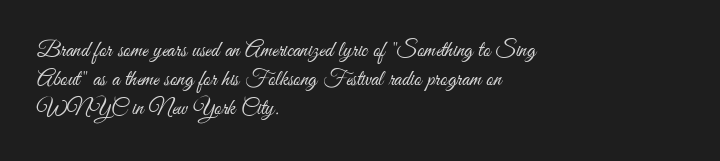
Q: Is the text bold? A: No.
Q: Is the text italic (slanted)? A: Yes.
Q: Is the text underlined? A: No.
Q: How is the paragraph aligned? A: Left-aligned.
Q: Is the spacing between letters normal or unusually wide? A: Normal.
Q: Is the spacing between lines tight, normal or loose? A: Normal.
